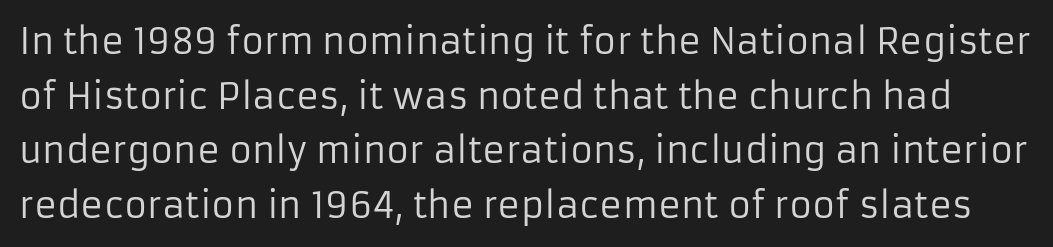
Q: Is the text bold? A: No.
Q: Is the text italic (slanted)? A: No, it is upright.
Q: Is the typeface a serif or a sans-serif typeface? A: Sans-serif.
Q: Is the text underlined? A: No.
Q: Is the spacing between letters normal or unusually wide? A: Normal.
Q: Is the spacing between lines tight, normal or loose? A: Normal.
Q: Width (condensed, normal, or wide)? A: Normal.
Q: Stroke contrast? A: Low.
Q: x-height? A: Medium.
Q: Monospaced? A: No.
